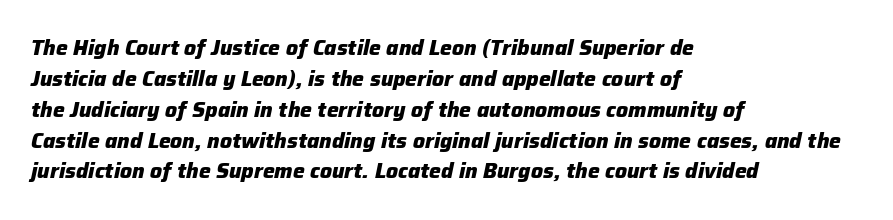
Left-aligned paragraph, ragged on the right. The line-height multiplier appears to be the usual default. There is no visible air inserted between adjacent glyphs. The passage shown leans; its letterforms are oblique. Thick stems and heavy bowls — unmistakably bold.
